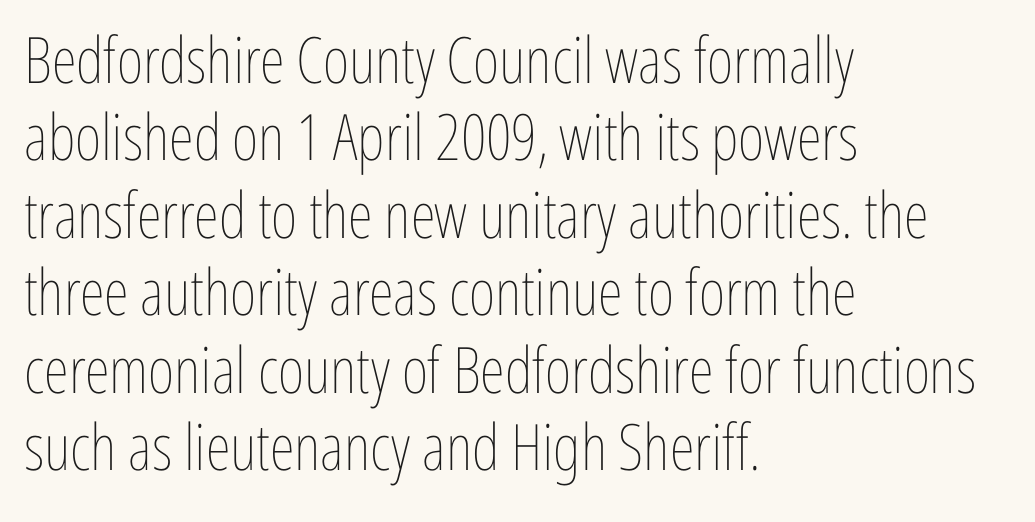
Descender tails drop into unmarked territory. Does the lettering tilt? It doesn't — this is upright. Do the characters align in a grid? No, the font is proportional. These lines stack with their left ends in a neat column. Nobody touched the tracking dial on this one. Counters stay open thanks to moderate or lighter strokes.
